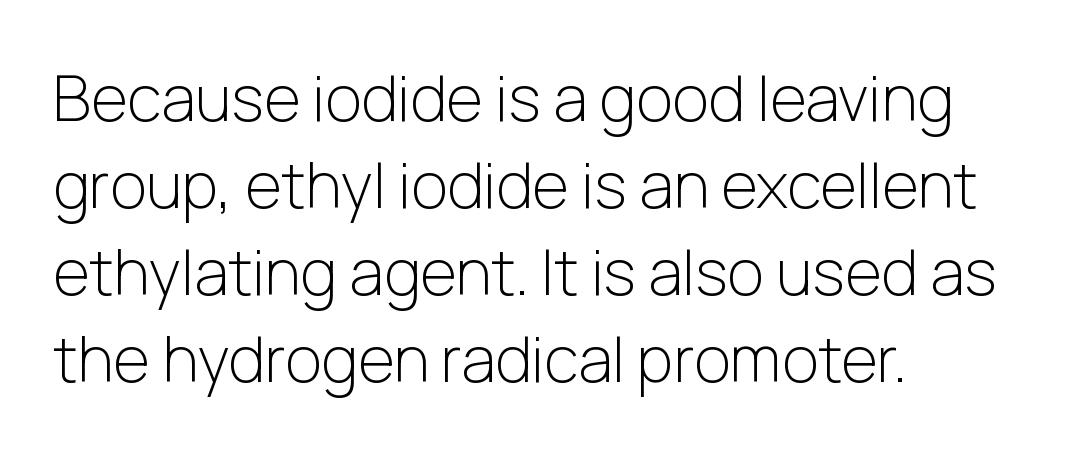
Q: Is the text bold? A: No.
Q: Is the text italic (slanted)? A: No, it is upright.
Q: Is the typeface a serif or a sans-serif typeface? A: Sans-serif.
Q: Is the text underlined? A: No.
Q: How is the paragraph aligned? A: Left-aligned.
Q: Is the spacing between letters normal or unusually wide? A: Normal.
Q: Is the spacing between lines tight, normal or loose? A: Normal.
Q: Width (condensed, normal, or wide)? A: Normal.
Q: Stroke contrast? A: Low.
Q: x-height? A: Medium.
Q: Monospaced? A: No.
